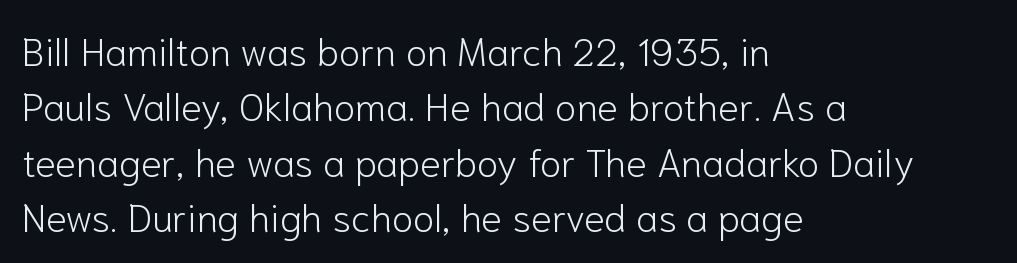
{"serif": "no", "italic": "no", "bold": "no", "weight": "light", "width": "normal", "stroke_contrast": "low", "x_height": "medium", "monospaced": "no", "underline": "no", "align": "left", "line_spacing": "normal", "line_spacing_ratio": 1.42, "letter_spacing": "normal", "letter_spacing_em": 0.0, "glyph_px": 39}
